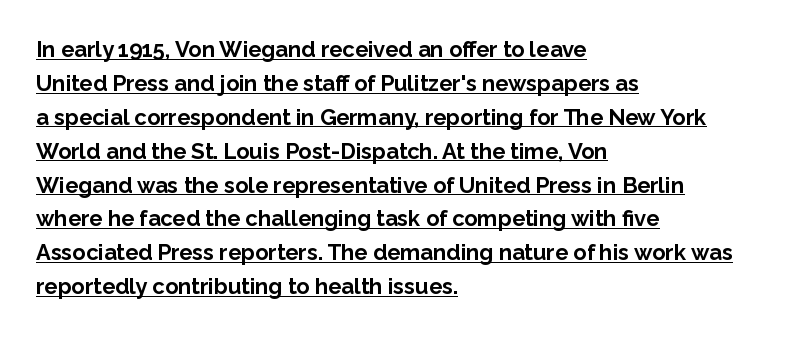
The compositor pushed each line to the left boundary. Descenders here cross a horizontal rule under the line. A typesetter would call this zero additional tracking. Summary of weight: heavy, a full bold. Upright lettering throughout. What's the leading like? Ordinary, nothing unusual.
